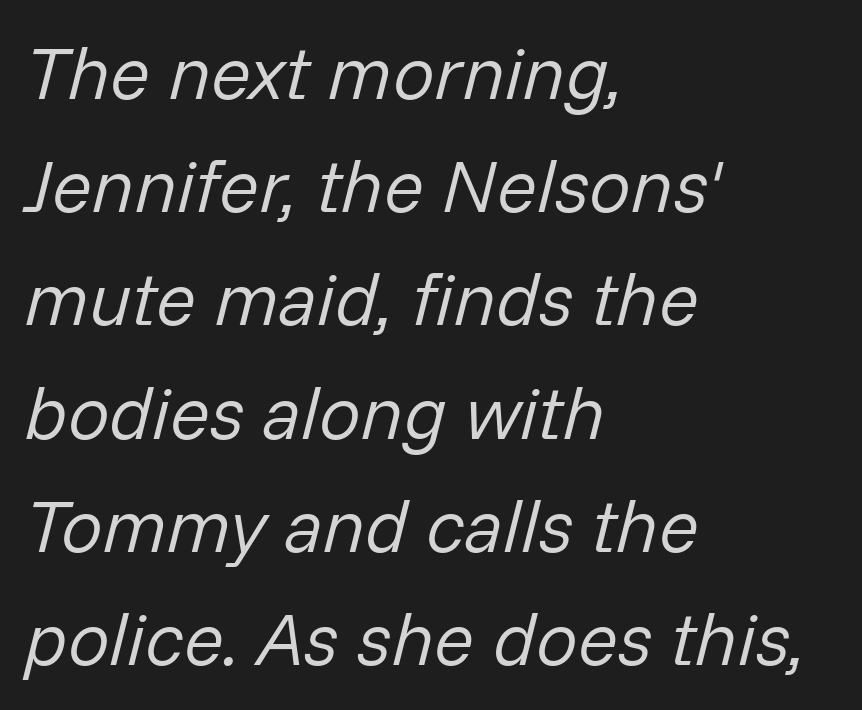
Q: Is the text bold? A: No.
Q: Is the text italic (slanted)? A: Yes, it leans right by about 14 degrees.
Q: Is the text underlined? A: No.
Q: How is the paragraph aligned? A: Left-aligned.
Q: Is the spacing between letters normal or unusually wide? A: Normal.
Q: Is the spacing between lines tight, normal or loose? A: Normal.
Q: Width (condensed, normal, or wide)? A: Normal.
Q: Stroke contrast? A: Low.
Q: x-height? A: Medium.
Q: Monospaced? A: No.
